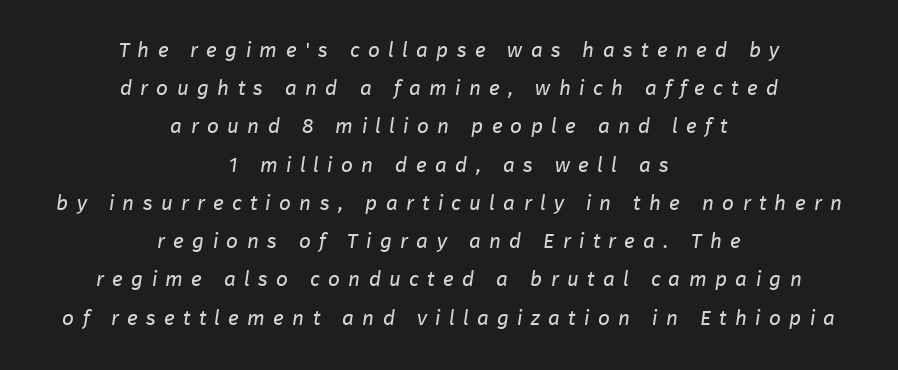
The image shows 21 px text type; set centered, line spacing 1.82x, unusually wide letter spacing (+0.39 em), not underlined.
